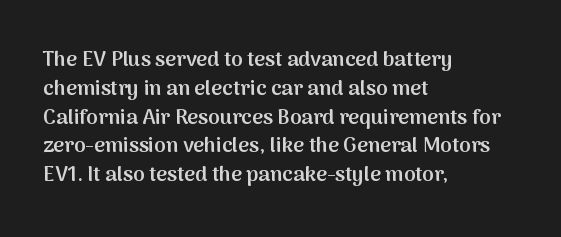
Underlining? Definitely not there. Posture: vertical. The space between consecutive lines is moderate. The paragraph has a hard left edge and a soft right edge. The line texture is even and compact thanks to regular tracking.
